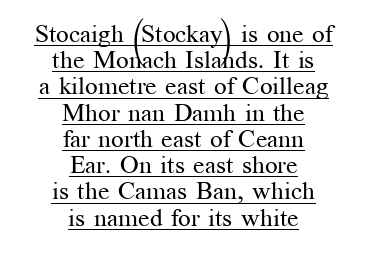
Q: Is the text bold? A: No.
Q: Is the text italic (slanted)? A: No, it is upright.
Q: Is the text underlined? A: Yes.
Q: How is the paragraph aligned? A: Centered.
Q: Is the spacing between letters normal or unusually wide? A: Normal.
Q: Is the spacing between lines tight, normal or loose? A: Tight.
